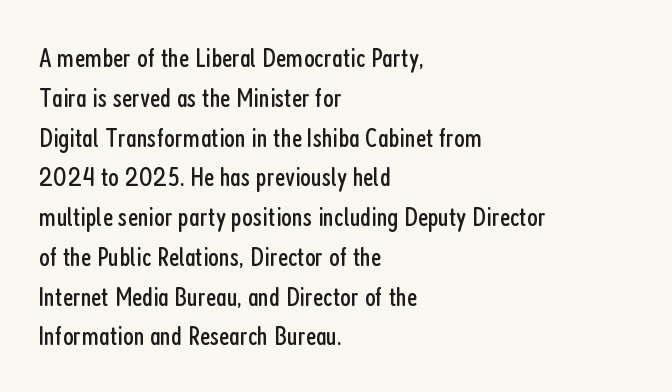
The image shows 28 px regular-weight, condensed sans-serif type, upright; set left-aligned, normal line spacing (1.42x), normal letter spacing, not underlined; low stroke contrast and a medium x-height.
